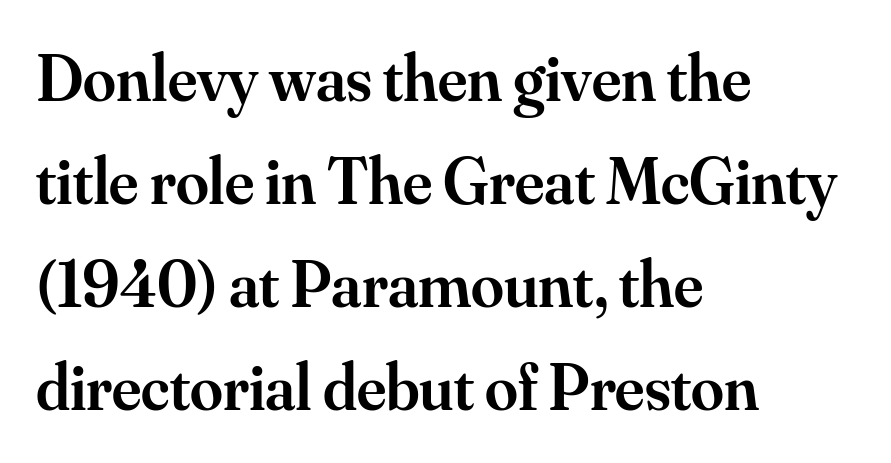
The image shows 66 px semibold serif type, upright; set left-aligned, normal line spacing (1.56x), normal letter spacing, not underlined; medium stroke contrast and a small x-height.
